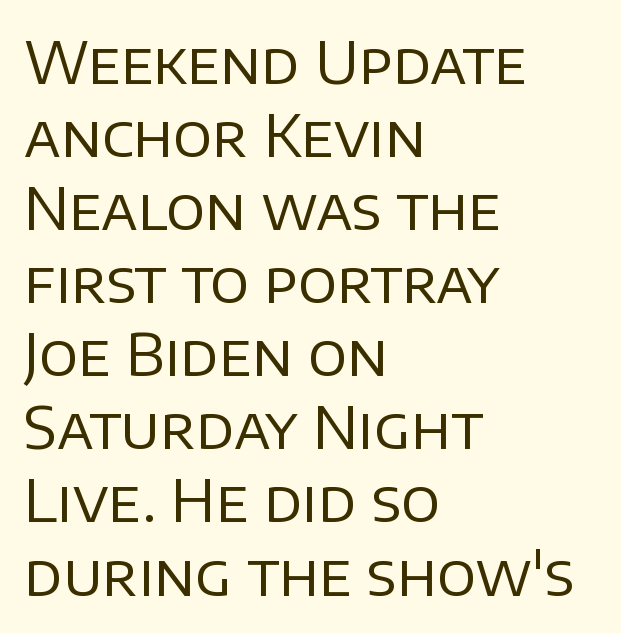
{"serif": "no", "italic": "no", "bold": "no", "weight": "regular", "width": "normal", "stroke_contrast": "low", "x_height": "large", "monospaced": "no", "underline": "no", "align": "left", "line_spacing": "normal", "line_spacing_ratio": 1.26, "letter_spacing": "normal", "letter_spacing_em": 0.0, "glyph_px": 58}
